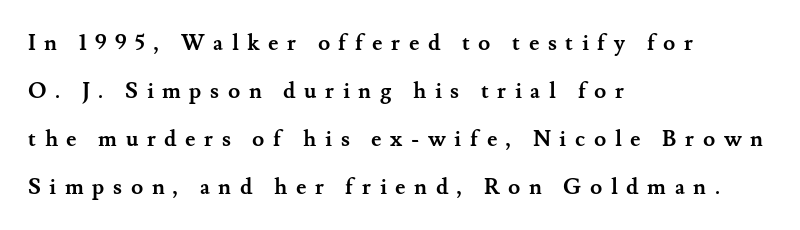
{"italic": "no", "bold": "yes", "underline": "no", "align": "left", "line_spacing": "loose", "line_spacing_ratio": 2.18, "letter_spacing": "wide", "letter_spacing_em": 0.39, "glyph_px": 22}
